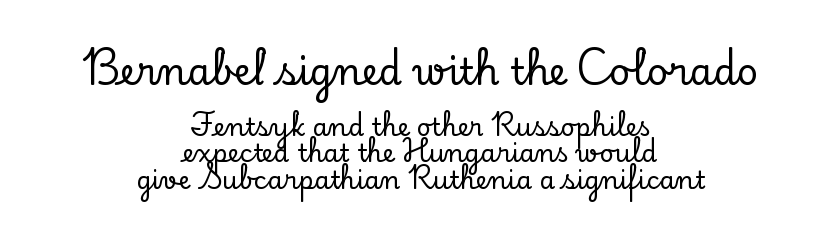
Q: Is the text italic (slanted)? A: No, it is upright.
Q: Is the typeface a serif or a sans-serif typeface? A: Serif.
Q: Is the text underlined? A: No.
Q: How is the paragraph aligned? A: Centered.
Q: Is the spacing between letters normal or unusually wide? A: Normal.
Q: Is the spacing between lines tight, normal or loose? A: Tight.
Q: Which block of text is set in a larger size, the first (top) or the second (bottom)? A: The first (top) one.
Q: Width (condensed, normal, or wide)? A: Normal.
Q: Stroke contrast? A: Low.
Q: x-height? A: Small.
Q: Monospaced? A: No.
